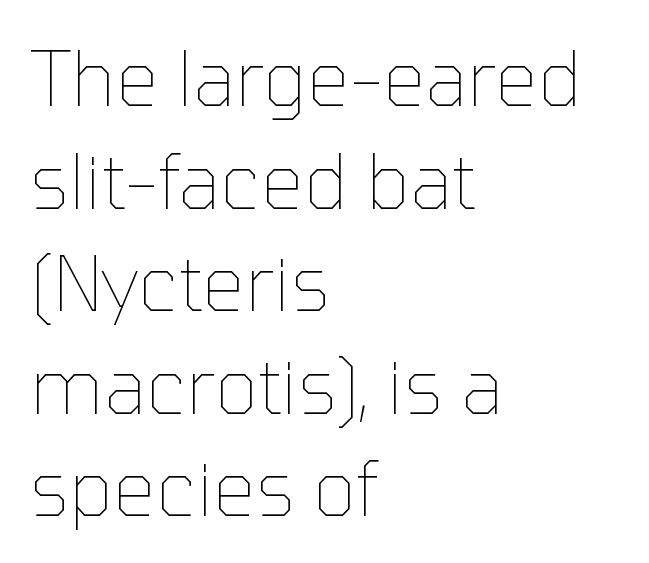
{"italic": "no", "bold": "no", "weight": "thin", "width": "normal", "stroke_contrast": "low", "x_height": "medium", "monospaced": "no", "underline": "no", "align": "left", "line_spacing": "normal", "line_spacing_ratio": 1.35, "letter_spacing": "normal", "letter_spacing_em": 0.0, "glyph_px": 76}
